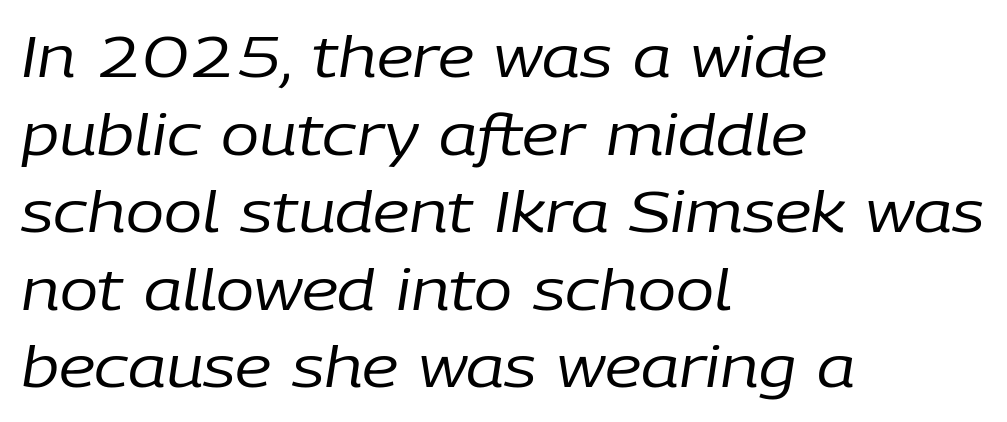
A typesetter would mark this as italic. Unbolded letterforms with no extra heft. Descender tails drop into unmarked territory. You could not count columns in this text — the font is proportionally spaced. These lines are set flush left with a ragged right edge.
